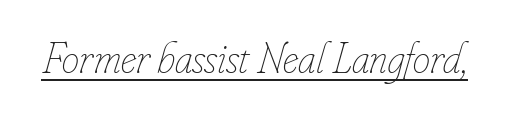
The image shows 44 px thin, condensed type, italic (leaning right); set normal letter spacing, underlined; low stroke contrast and a small x-height.
